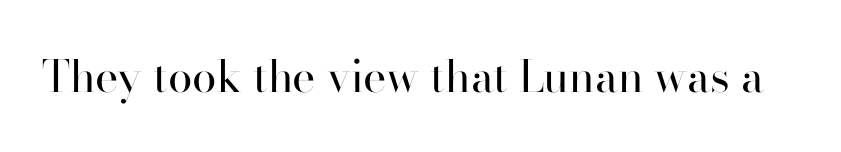
Q: Is the text bold? A: No.
Q: Is the text italic (slanted)? A: No, it is upright.
Q: Is the typeface a serif or a sans-serif typeface? A: Sans-serif.
Q: Is the text underlined? A: No.
Q: Is the spacing between letters normal or unusually wide? A: Normal.
Q: Width (condensed, normal, or wide)? A: Normal.
Q: Stroke contrast? A: High.
Q: x-height? A: Small.
Q: Monospaced? A: No.
